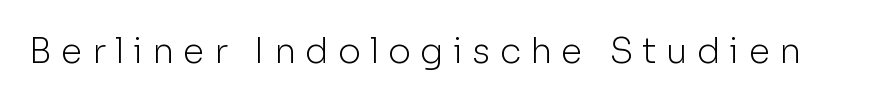
Does the lettering tilt? It doesn't — this is upright. The letters carry no serifs — their stems end cleanly without finishing strokes. Each row of text sits above clean, open space. The letterforms stand isolated, each surrounded by extra space.
